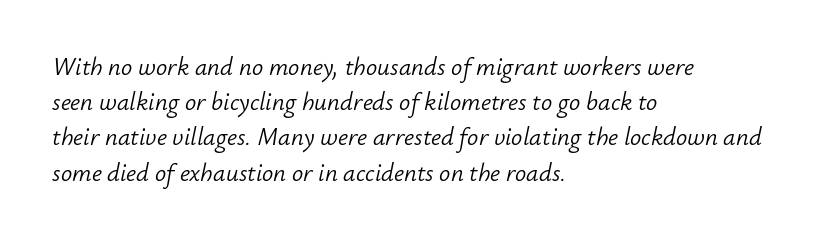
{"italic": "yes", "lean": "right", "slant_degrees": 12, "bold": "no", "underline": "no", "align": "left", "line_spacing": "normal", "line_spacing_ratio": 1.41, "letter_spacing": "normal", "letter_spacing_em": 0.0, "glyph_px": 25}
